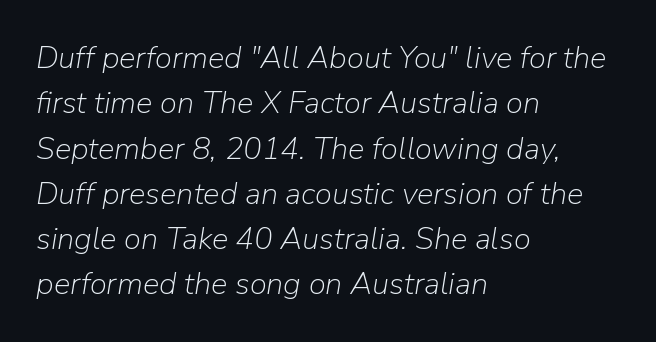
The image shows 31 px light type, italic (leaning right); set left-aligned, normal line spacing (1.46x), normal letter spacing, not underlined; low stroke contrast and a medium x-height.
